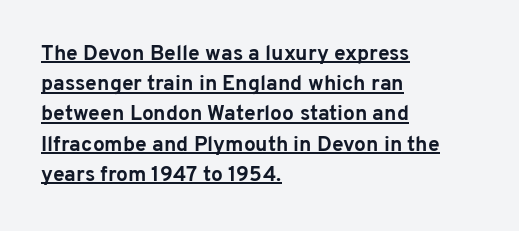
All the whitespace from short lines collects on the right. Quick note: interline space is typical. Is there any slant? The stems are plumb. Heavy, bold letterforms. The glyphs are accompanied by a horizontal stroke just below them. The passage shown has conventional tracking throughout.
